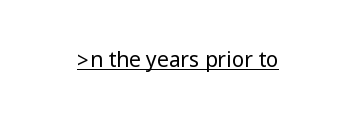
The image shows 21 px text type, upright; set normal letter spacing, underlined.
